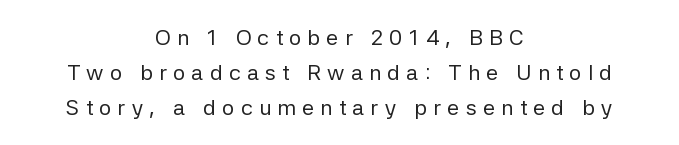
Q: Is the text bold? A: No.
Q: Is the text italic (slanted)? A: No, it is upright.
Q: Is the text underlined? A: No.
Q: How is the paragraph aligned? A: Centered.
Q: Is the spacing between letters normal or unusually wide? A: Unusually wide.
Q: Is the spacing between lines tight, normal or loose? A: Normal.
